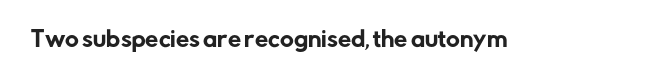
The image shows 21 px text type, upright; set normal letter spacing, not underlined.
